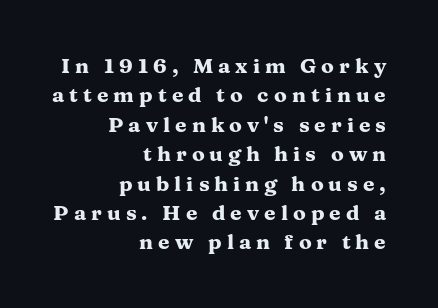
{"italic": "no", "bold": "yes", "underline": "no", "align": "right", "line_spacing": "normal", "line_spacing_ratio": 1.4, "letter_spacing": "wide", "letter_spacing_em": 0.24, "glyph_px": 21}
